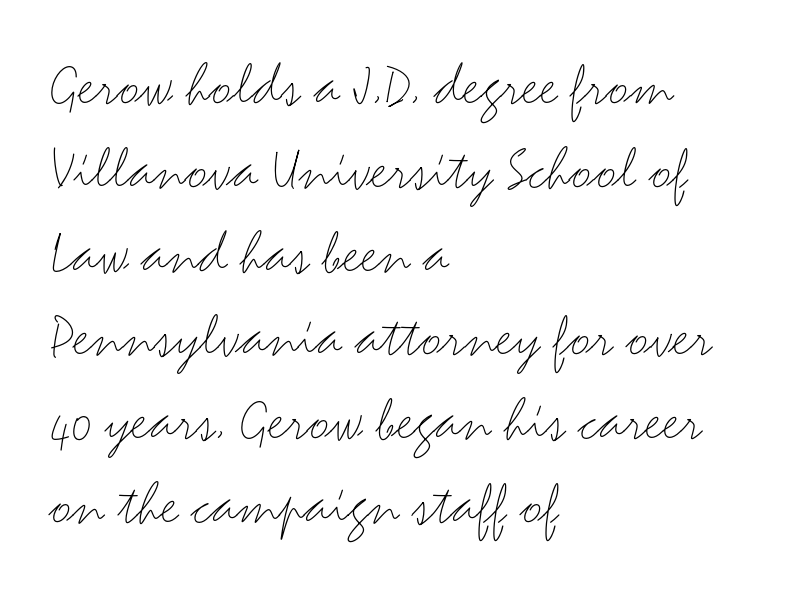
Q: Is the text bold? A: No.
Q: Is the text italic (slanted)? A: Yes.
Q: Is the typeface a serif or a sans-serif typeface? A: Sans-serif.
Q: Is the text underlined? A: No.
Q: How is the paragraph aligned? A: Left-aligned.
Q: Is the spacing between letters normal or unusually wide? A: Normal.
Q: Is the spacing between lines tight, normal or loose? A: Normal.
Q: Width (condensed, normal, or wide)? A: Wide.
Q: Stroke contrast? A: Medium.
Q: x-height? A: Small.
Q: Monospaced? A: No.
